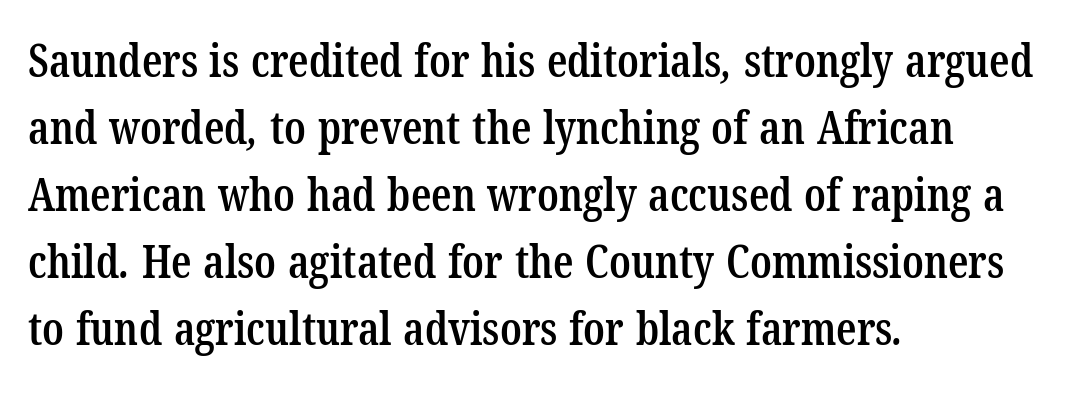
Observe the ordinary spacing: letters are neighbours, not strangers. Left-aligned paragraph, ragged on the right. How heavy is the stroke? Medium-heavy — a semibold, shy of bold. Descender tails drop into unmarked territory.
